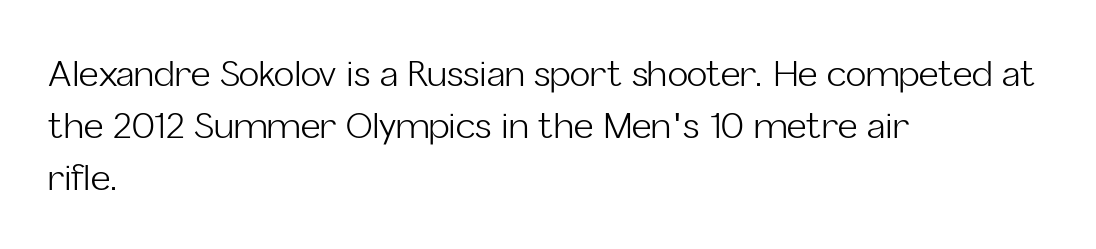
Q: Is the text bold? A: No.
Q: Is the text italic (slanted)? A: No, it is upright.
Q: Is the typeface a serif or a sans-serif typeface? A: Sans-serif.
Q: Is the text underlined? A: No.
Q: How is the paragraph aligned? A: Left-aligned.
Q: Is the spacing between letters normal or unusually wide? A: Normal.
Q: Is the spacing between lines tight, normal or loose? A: Normal.
Q: Width (condensed, normal, or wide)? A: Normal.
Q: Stroke contrast? A: Low.
Q: x-height? A: Medium.
Q: Monospaced? A: No.
